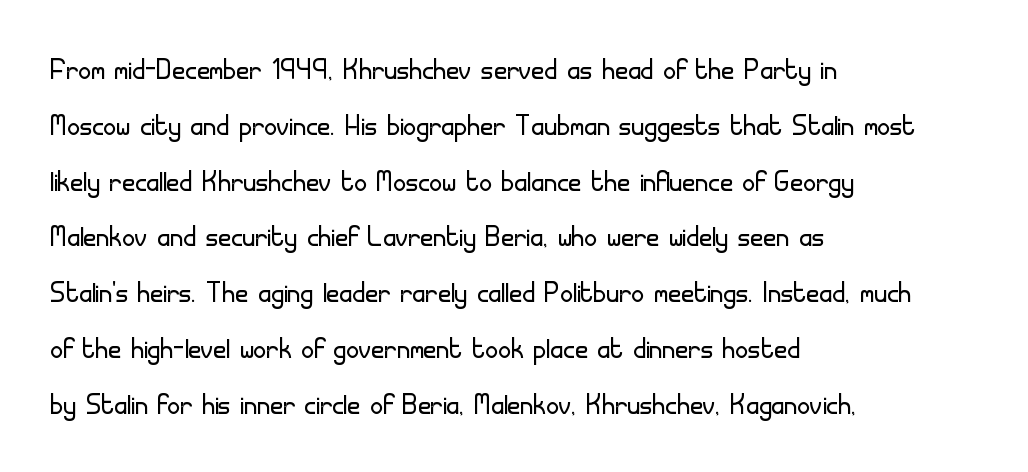
The image shows 36 px light sans-serif type, upright; set left-aligned, normal line spacing (1.55x), normal letter spacing, not underlined; low stroke contrast and a small x-height.
